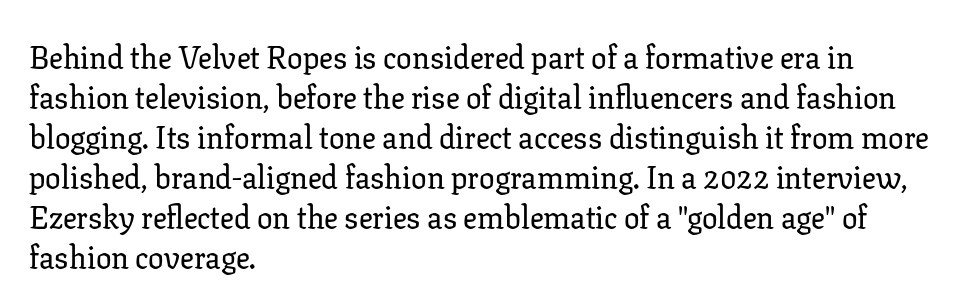
{"serif": "yes", "italic": "no", "width": "normal", "stroke_contrast": "low", "x_height": "medium", "monospaced": "no", "underline": "no", "align": "left", "line_spacing": "normal", "line_spacing_ratio": 1.29, "letter_spacing": "normal", "letter_spacing_em": 0.0, "glyph_px": 31}
